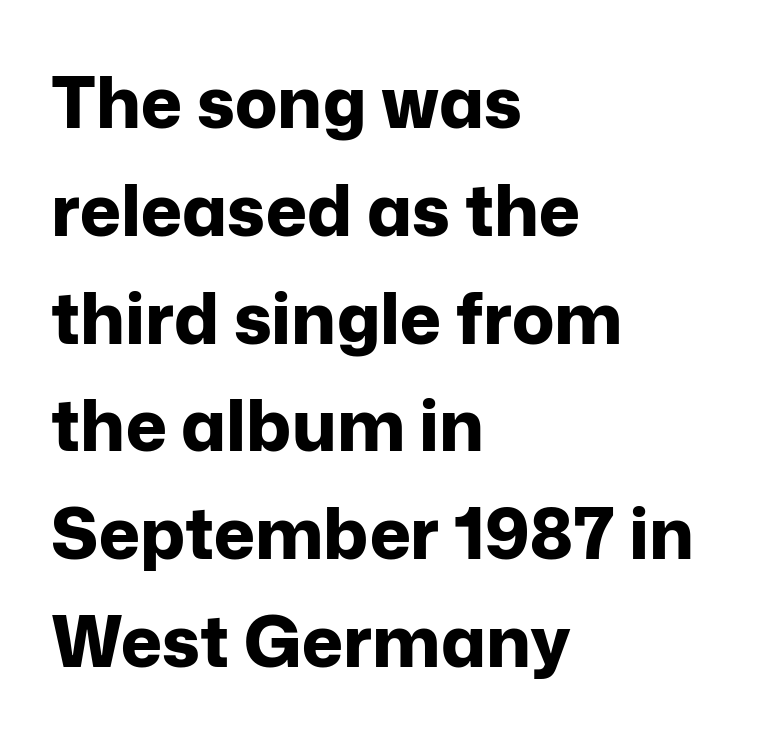
{"serif": "no", "italic": "no", "bold": "yes", "weight": "bold", "width": "normal", "stroke_contrast": "low", "x_height": "medium", "monospaced": "no", "underline": "no", "align": "left", "line_spacing": "normal", "line_spacing_ratio": 1.54, "letter_spacing": "normal", "letter_spacing_em": 0.0, "glyph_px": 70}
